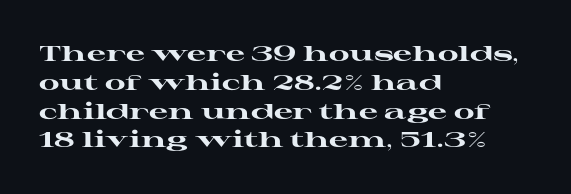
{"italic": "no", "bold": "yes", "underline": "no", "align": "left", "line_spacing": "normal", "line_spacing_ratio": 1.37, "letter_spacing": "normal", "letter_spacing_em": 0.0, "glyph_px": 21}
